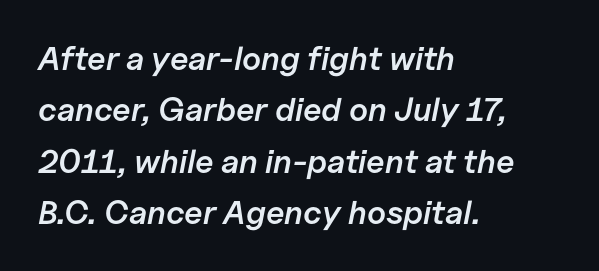
Q: Is the text bold? A: Semi-bold.
Q: Is the text italic (slanted)? A: Yes, it leans right by about 11 degrees.
Q: Is the text underlined? A: No.
Q: How is the paragraph aligned? A: Left-aligned.
Q: Is the spacing between letters normal or unusually wide? A: Normal.
Q: Is the spacing between lines tight, normal or loose? A: Normal.
Q: Width (condensed, normal, or wide)? A: Normal.
Q: Stroke contrast? A: Low.
Q: x-height? A: Medium.
Q: Monospaced? A: No.
